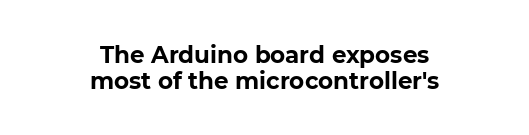
The image shows 23 px bold type; set centered, tight line spacing (1.11x), normal letter spacing, not underlined.
